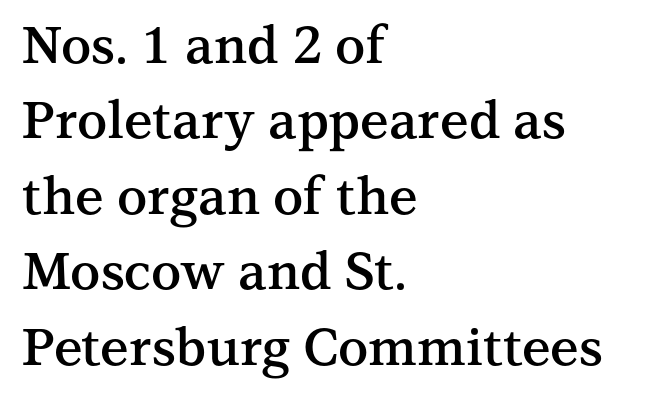
The image shows 51 px semibold serif type, upright; set left-aligned, normal line spacing (1.48x), normal letter spacing, not underlined; medium stroke contrast and a medium x-height.
